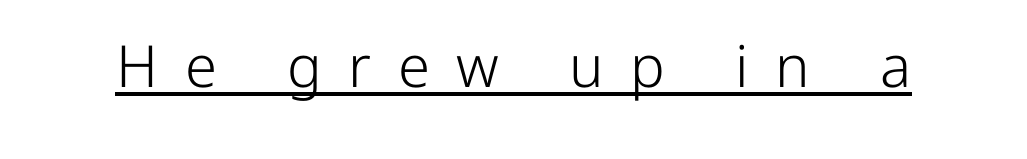
{"serif": "no", "italic": "no", "bold": "no", "weight": "light", "width": "normal", "stroke_contrast": "low", "x_height": "medium", "monospaced": "no", "underline": "yes", "letter_spacing": "wide", "letter_spacing_em": 0.46, "glyph_px": 58}
